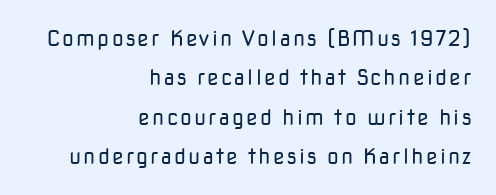
Q: Is the text bold? A: No.
Q: Is the text italic (slanted)? A: No, it is upright.
Q: Is the text underlined? A: No.
Q: How is the paragraph aligned? A: Right-aligned.
